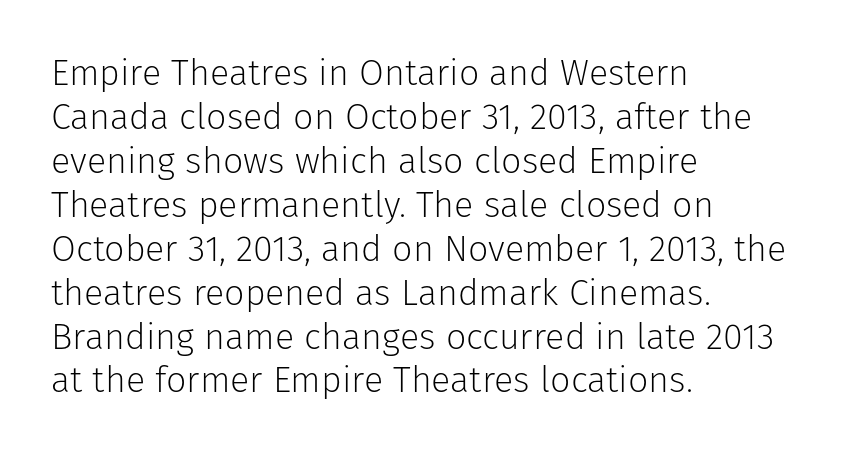
Alignment: flush left. Are there feet on the stems? There aren't — it's a sans. Nope, not italic — everything's standing straight. Heaviness? Minimal to ordinary, like unemphasized prose. Here the designer chose a conventional face with non-uniform glyph widths.
